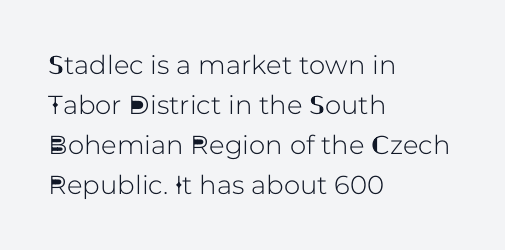
The image shows 26 px text type, upright; set left-aligned, normal line spacing (1.54x), normal letter spacing, not underlined.
